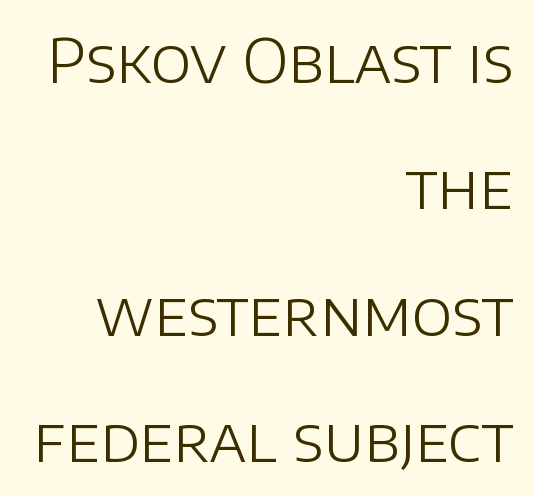
Ascenders rise straight up at ninety degrees. Look at the bottom of the vertical strokes: they stop flat, with no serifs. Note the varied advance widths — an 'i' is clearly narrower than an 'm'. The rag falls on the left side of this text block. There is no visible air inserted between adjacent glyphs.
